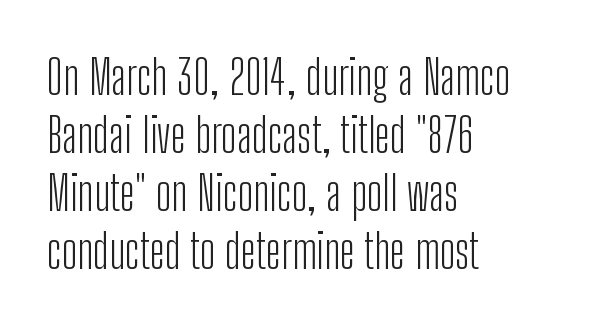
{"serif": "no", "italic": "no", "bold": "no", "weight": "light", "width": "condensed", "stroke_contrast": "low", "x_height": "medium", "monospaced": "no", "underline": "no", "align": "left", "line_spacing_ratio": 1.21, "letter_spacing": "normal", "letter_spacing_em": 0.0, "glyph_px": 48}
